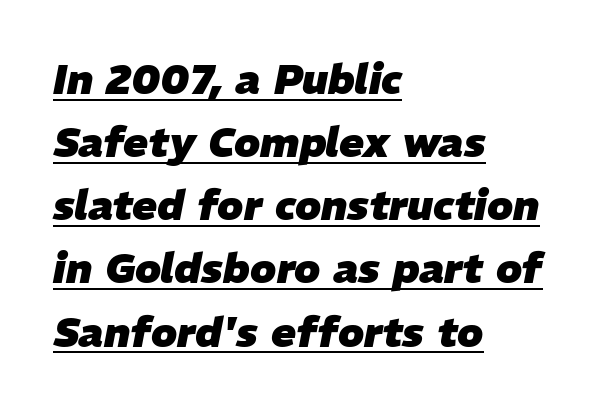
Q: Is the text bold? A: Yes.
Q: Is the text italic (slanted)? A: Yes, it leans right by about 11 degrees.
Q: Is the text underlined? A: Yes.
Q: How is the paragraph aligned? A: Left-aligned.
Q: Is the spacing between letters normal or unusually wide? A: Normal.
Q: Is the spacing between lines tight, normal or loose? A: Normal.
Q: Width (condensed, normal, or wide)? A: Normal.
Q: Stroke contrast? A: Low.
Q: x-height? A: Medium.
Q: Monospaced? A: No.
